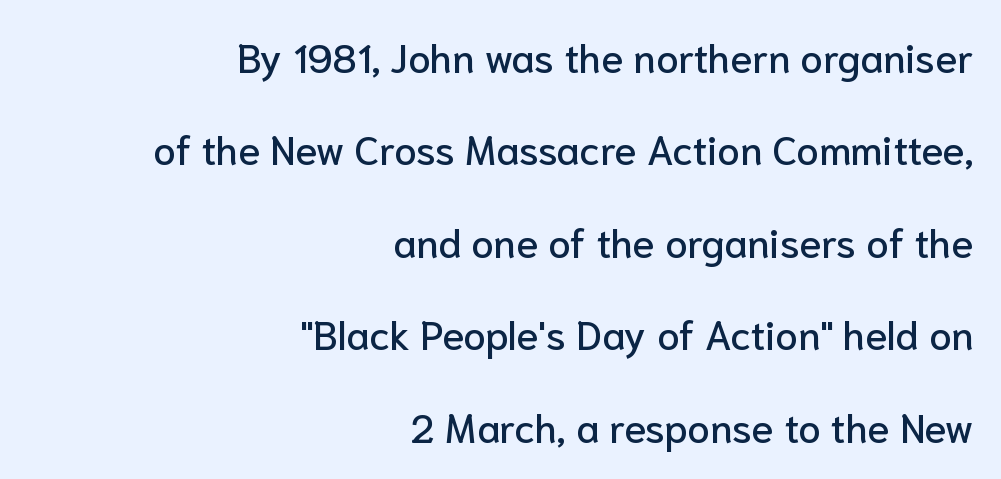
Q: Is the text italic (slanted)? A: No, it is upright.
Q: Is the typeface a serif or a sans-serif typeface? A: Sans-serif.
Q: Is the text underlined? A: No.
Q: How is the paragraph aligned? A: Right-aligned.
Q: Is the spacing between letters normal or unusually wide? A: Normal.
Q: Is the spacing between lines tight, normal or loose? A: Loose.
Q: Width (condensed, normal, or wide)? A: Normal.
Q: Stroke contrast? A: Low.
Q: x-height? A: Medium.
Q: Monospaced? A: No.
